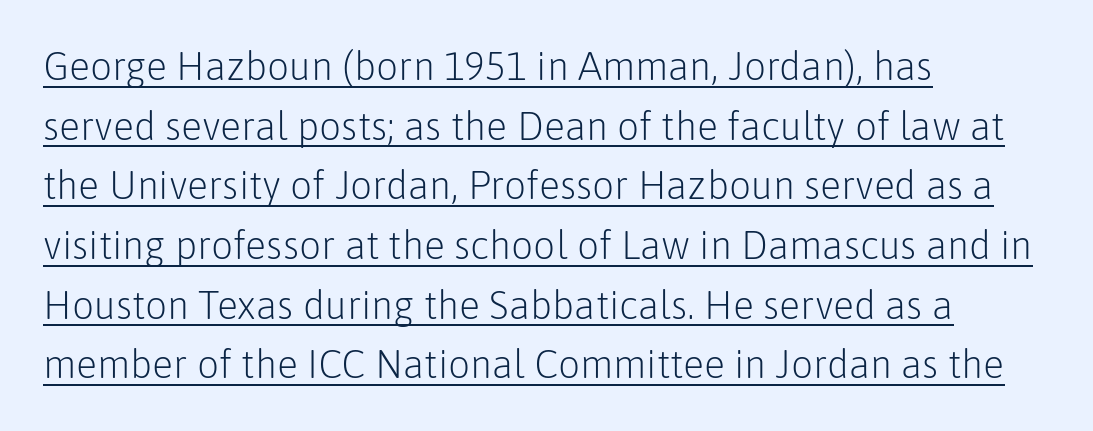
Q: Is the text bold? A: No.
Q: Is the text italic (slanted)? A: No, it is upright.
Q: Is the typeface a serif or a sans-serif typeface? A: Sans-serif.
Q: Is the text underlined? A: Yes.
Q: How is the paragraph aligned? A: Left-aligned.
Q: Is the spacing between letters normal or unusually wide? A: Normal.
Q: Is the spacing between lines tight, normal or loose? A: Normal.
Q: Width (condensed, normal, or wide)? A: Normal.
Q: Stroke contrast? A: Low.
Q: x-height? A: Medium.
Q: Monospaced? A: No.
